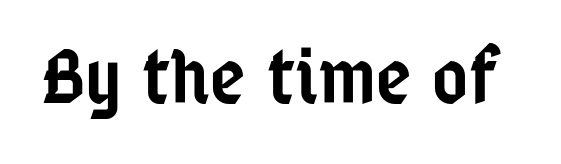
A bare baseline throughout the passage. Posture: upright roman. Letter spacing: default. Note: no serifs on the glyphs.
